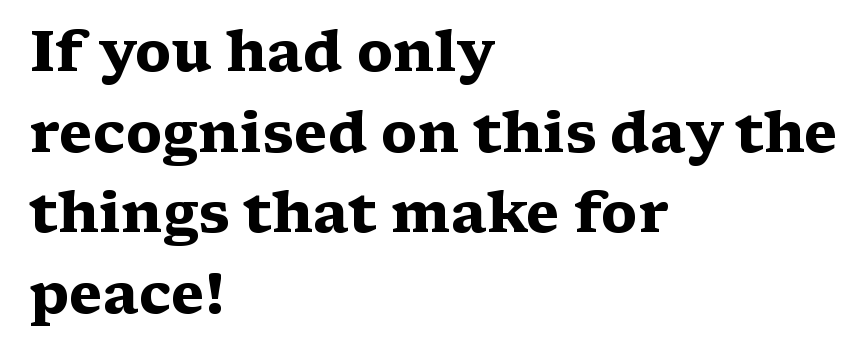
{"serif": "yes", "italic": "no", "bold": "yes", "weight": "heavy", "width": "wide", "stroke_contrast": "medium", "x_height": "medium", "monospaced": "no", "underline": "no", "align": "left", "line_spacing": "normal", "line_spacing_ratio": 1.44, "letter_spacing": "normal", "letter_spacing_em": 0.0, "glyph_px": 56}
